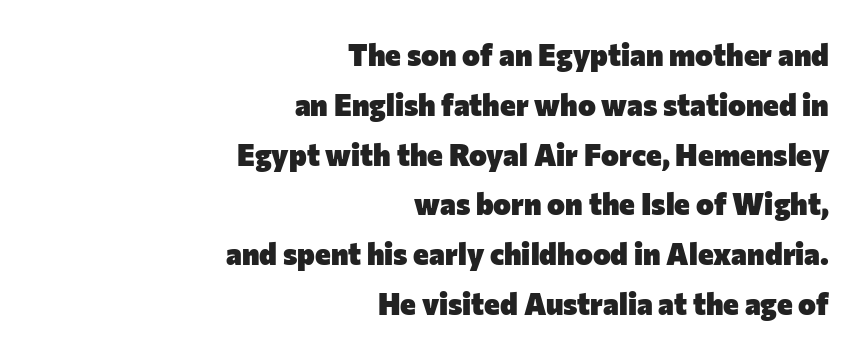
The image shows 30 px heavy sans-serif type, upright; set right-aligned, normal line spacing (1.66x), normal letter spacing, not underlined; low stroke contrast and a medium x-height.
